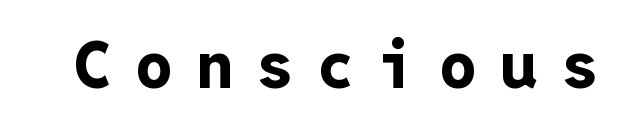
The image shows 66 px bold sans-serif type, upright, monospaced; set unusually wide letter spacing (+0.36 em), not underlined; low stroke contrast and a medium x-height.
